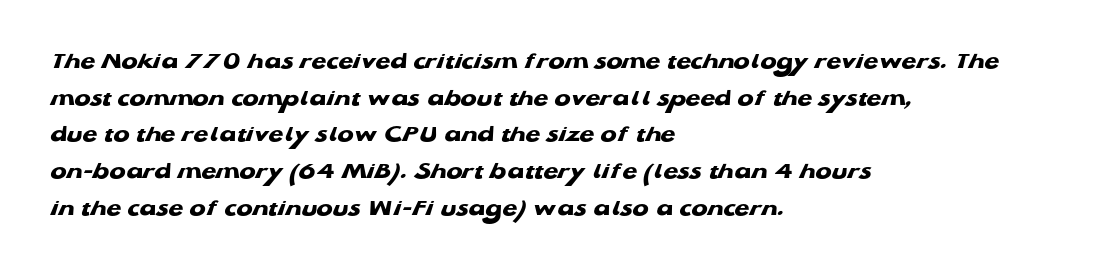
You'd pick this weight for a headline — it's a proper bold. Rule under the text: the space is simply empty. Caption: multi-line text, flush left, ragged right. One glance says typical: line gaps are just what's usual. Honestly, the letter spacing is just normal — you wouldn't notice it.
